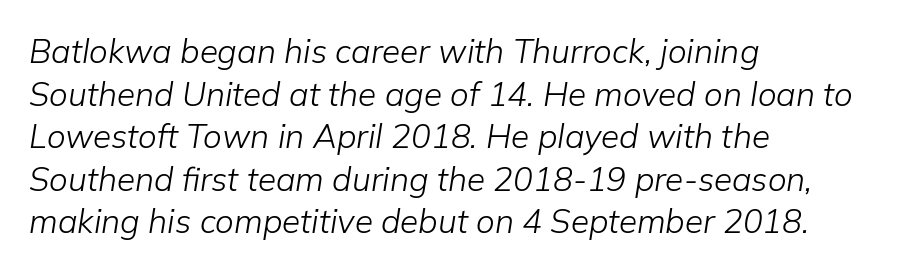
Q: Is the text bold? A: No.
Q: Is the text italic (slanted)? A: Yes, it leans right by about 9 degrees.
Q: Is the text underlined? A: No.
Q: How is the paragraph aligned? A: Left-aligned.
Q: Is the spacing between letters normal or unusually wide? A: Normal.
Q: Is the spacing between lines tight, normal or loose? A: Normal.
Q: Width (condensed, normal, or wide)? A: Normal.
Q: Stroke contrast? A: Low.
Q: x-height? A: Medium.
Q: Monospaced? A: No.
